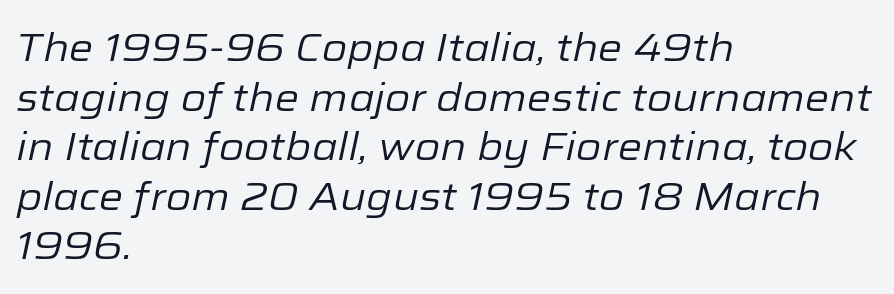
{"italic": "yes", "lean": "right", "slant_degrees": 12, "bold": "no", "weight": "regular", "width": "normal", "stroke_contrast": "low", "x_height": "medium", "monospaced": "no", "underline": "no", "align": "left", "line_spacing": "normal", "line_spacing_ratio": 1.27, "letter_spacing": "normal", "letter_spacing_em": 0.0, "glyph_px": 39}
